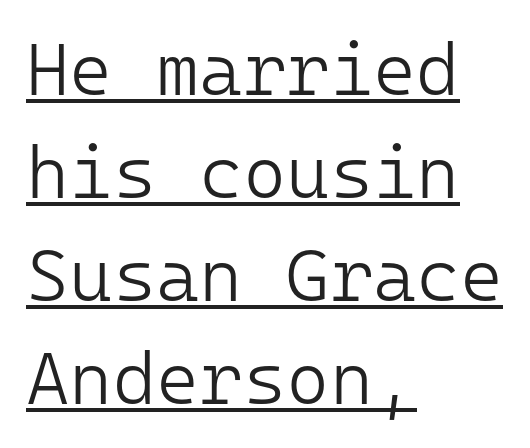
Vertically, the passage feels balanced, rows spaced as you'd expect. Ascenders rise straight up at ninety degrees. Examine the stroke ends and you'll find no serifs. Students, observe the line beneath the letters — that is underlining. Weight: not bold — regular or lighter. In terms of letterspacing, this is plain default setting.
